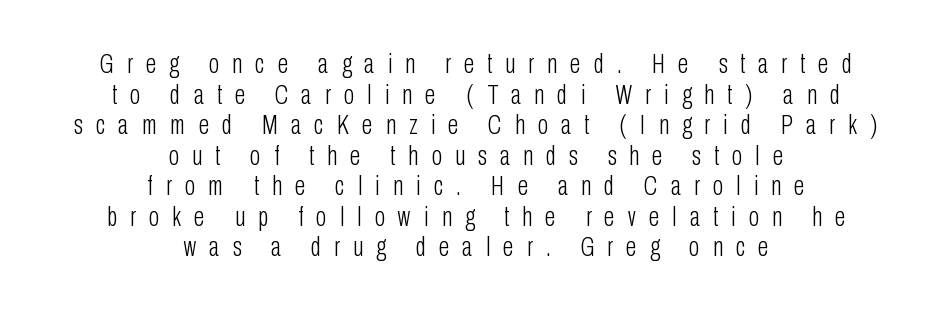
Q: Is the text bold? A: No.
Q: Is the text italic (slanted)? A: No, it is upright.
Q: Is the text underlined? A: No.
Q: How is the paragraph aligned? A: Centered.
Q: Is the spacing between letters normal or unusually wide? A: Unusually wide.
Q: Is the spacing between lines tight, normal or loose? A: Tight.
